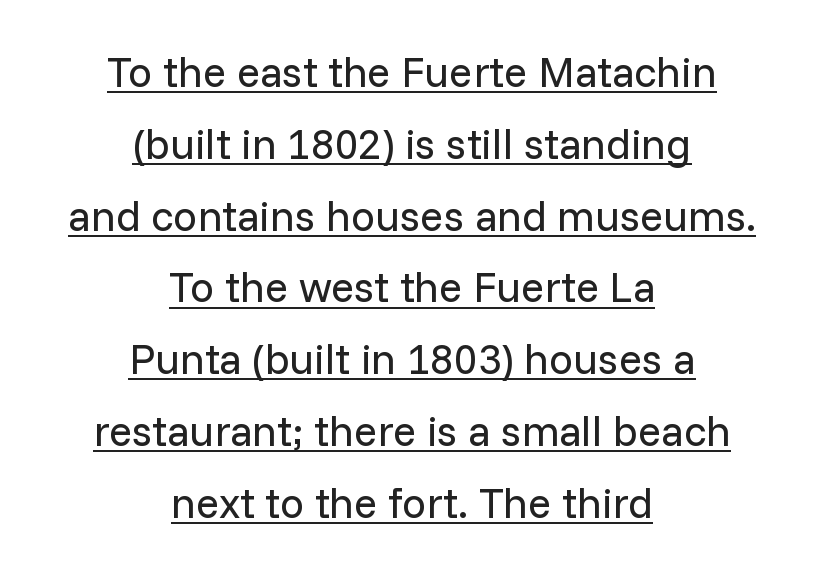
Q: Is the text bold? A: No.
Q: Is the text italic (slanted)? A: No, it is upright.
Q: Is the typeface a serif or a sans-serif typeface? A: Sans-serif.
Q: Is the text underlined? A: Yes.
Q: How is the paragraph aligned? A: Centered.
Q: Is the spacing between letters normal or unusually wide? A: Normal.
Q: Is the spacing between lines tight, normal or loose? A: Normal.
Q: Width (condensed, normal, or wide)? A: Normal.
Q: Stroke contrast? A: Low.
Q: x-height? A: Medium.
Q: Monospaced? A: No.
